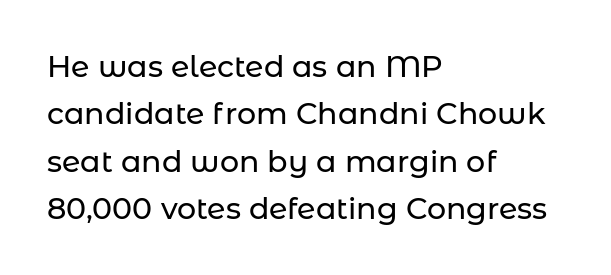
Descenders hang freely into open space. The letters advance in unequal steps, a hallmark of proportional type. A typesetter would call this leading conventional body-copy spacing. Style check: upright.
